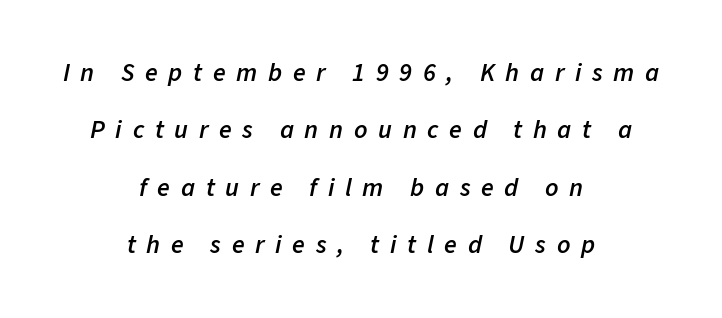
The image shows 26 px text type, italic (leaning right); set centered, loose line spacing (2.21x), unusually wide letter spacing (+0.41 em), not underlined.
